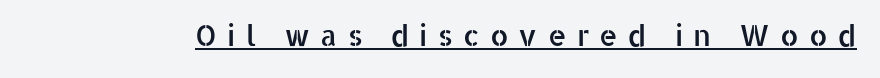
What kind of face is this? One without serifs — a sans. A typesetter would call this proportional, since set widths differ per character. Glance below the letters and you will spot a drawn line. Tracking value appears strongly positive — letters spread wide.
